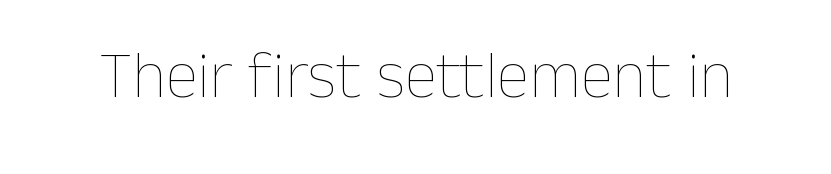
{"italic": "no", "bold": "no", "weight": "thin", "width": "normal", "stroke_contrast": "low", "x_height": "medium", "monospaced": "no", "underline": "no", "letter_spacing": "normal", "letter_spacing_em": 0.0, "glyph_px": 66}
